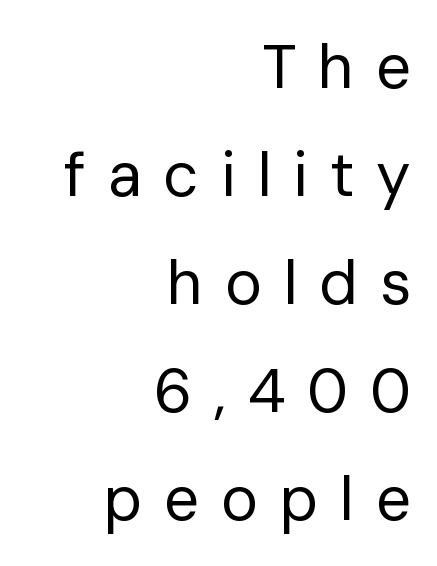
The image shows 62 px regular-weight sans-serif type, upright; set right-aligned, line spacing 1.74x, unusually wide letter spacing (+0.35 em), not underlined; low stroke contrast and a medium x-height.
